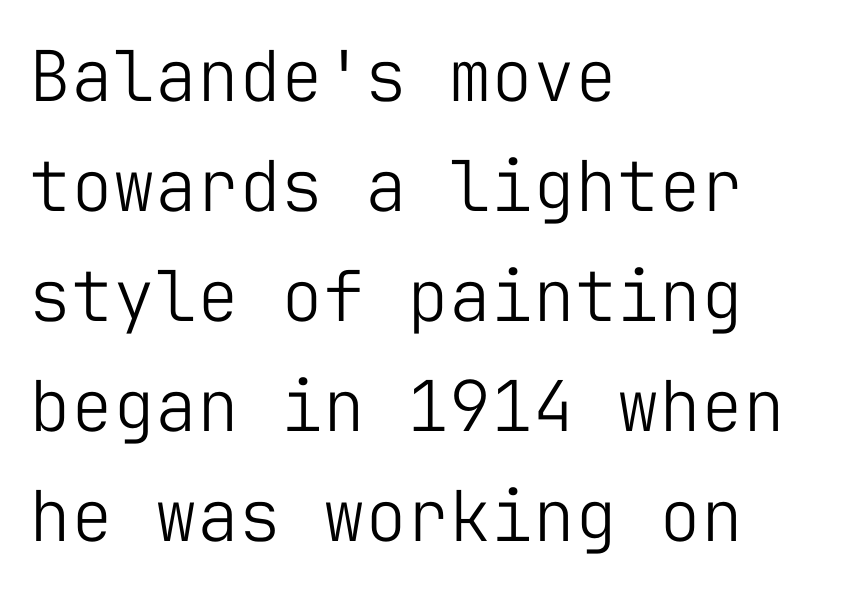
{"serif": "no", "italic": "no", "bold": "no", "weight": "light", "width": "normal", "stroke_contrast": "low", "x_height": "medium", "monospaced": "yes", "underline": "no", "align": "left", "line_spacing": "normal", "line_spacing_ratio": 1.57, "letter_spacing": "normal", "letter_spacing_em": 0.0, "glyph_px": 70}
